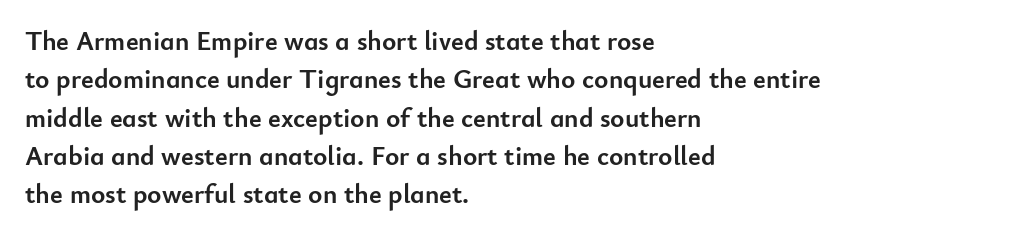
Glyph-to-glyph distance matches everyday printed text. Notice how thick the strokes are: this is what a full bold looks like. A normal amount of white space separates one row of letters from the next. Only glyphs here, with clear space below each row. Vertical strokes here are truly vertical.
